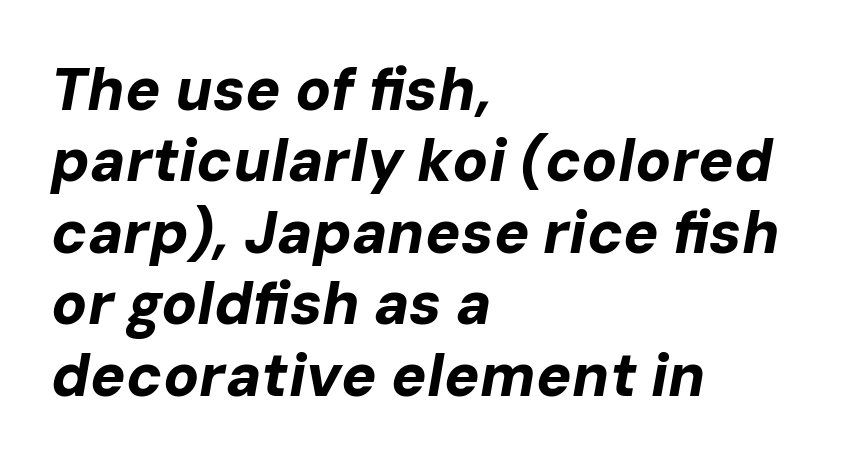
Q: Is the text bold? A: Yes.
Q: Is the text italic (slanted)? A: Yes, it leans right by about 10 degrees.
Q: Is the text underlined? A: No.
Q: How is the paragraph aligned? A: Left-aligned.
Q: Is the spacing between letters normal or unusually wide? A: Normal.
Q: Width (condensed, normal, or wide)? A: Normal.
Q: Stroke contrast? A: Low.
Q: x-height? A: Medium.
Q: Monospaced? A: No.
